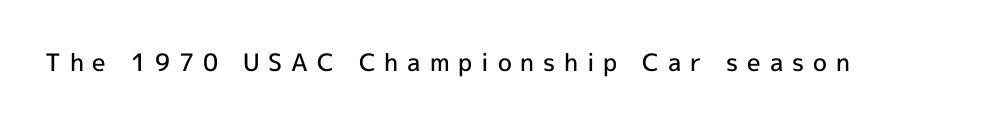
Q: Is the text bold? A: Semi-bold.
Q: Is the text italic (slanted)? A: No, it is upright.
Q: Is the text underlined? A: No.
Q: Is the spacing between letters normal or unusually wide? A: Unusually wide.
